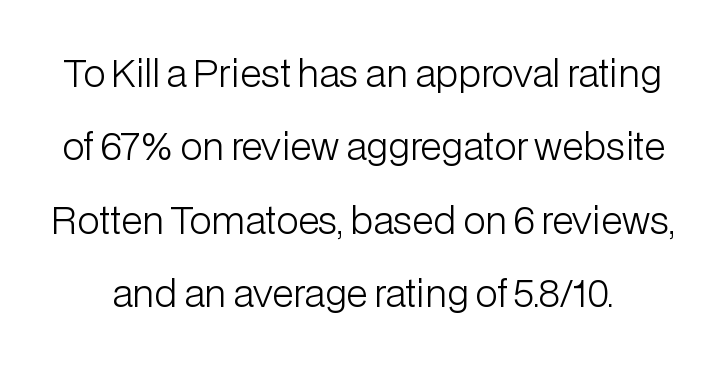
Beneath every word, the page is bare. Characters remain perfectly vertical along every line. These lines are rendered in a variable-pitch font. A sans-serif font was chosen for this passage. Is this a heavy cut? Hardly; it is regular or lighter.
